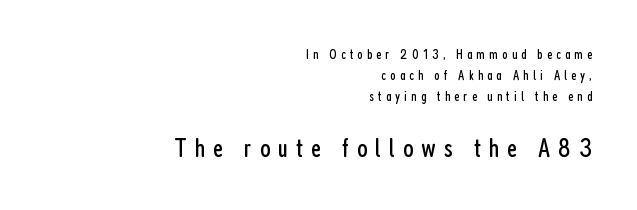
The designer gave the closing block more size than the opening block. The font's upright variant was chosen for this text. Each row of text sits above clean, open space. Horizontal alignment here is rightward, an uncommon choice for prose. On a weight scale, this lands at 450 or below.
